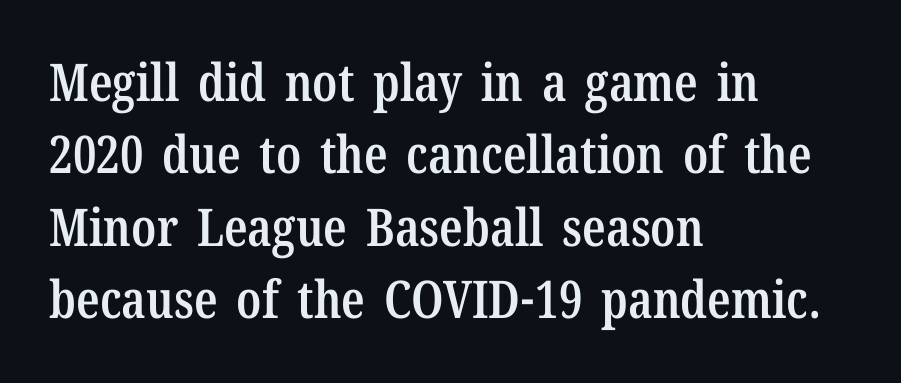
Is this a fixed-width face? No — the glyphs have proportional, varying widths. This is the regular roman posture of the typeface. Does the type have serifs? Yes, each stem ends in a small foot. The passage shown has conventional tracking throughout.
